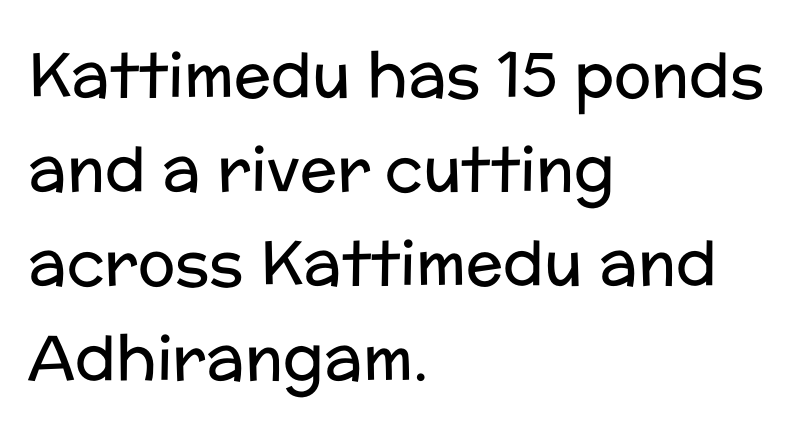
The image shows 62 px regular-weight sans-serif type, upright; set left-aligned, normal line spacing (1.52x), normal letter spacing, not underlined; low stroke contrast and a medium x-height.
